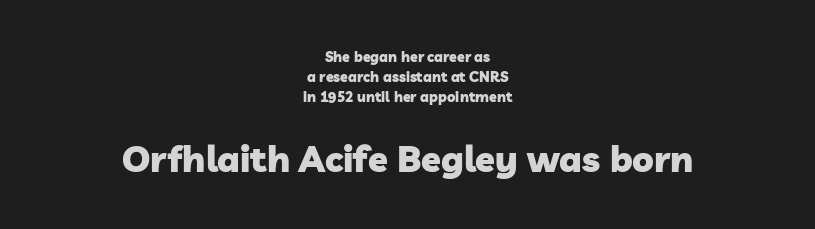
Q: Is the text bold? A: Yes.
Q: Is the typeface a serif or a sans-serif typeface? A: Sans-serif.
Q: Is the text underlined? A: No.
Q: How is the paragraph aligned? A: Centered.
Q: Is the spacing between letters normal or unusually wide? A: Normal.
Q: Is the spacing between lines tight, normal or loose? A: Normal.
Q: Which block of text is set in a larger size, the first (top) or the second (bottom)? A: The second (bottom) one.
Q: Width (condensed, normal, or wide)? A: Normal.
Q: Stroke contrast? A: Low.
Q: x-height? A: Medium.
Q: Monospaced? A: No.
